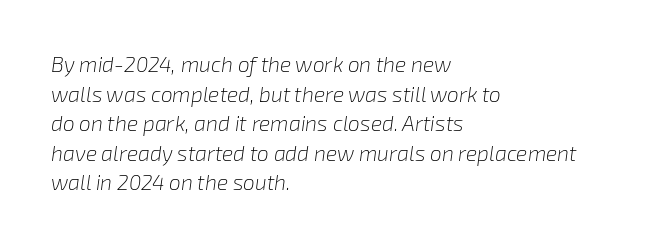
Q: Is the text bold? A: No.
Q: Is the text italic (slanted)? A: Yes, it leans right by about 8 degrees.
Q: Is the text underlined? A: No.
Q: How is the paragraph aligned? A: Left-aligned.
Q: Is the spacing between letters normal or unusually wide? A: Normal.
Q: Is the spacing between lines tight, normal or loose? A: Normal.
